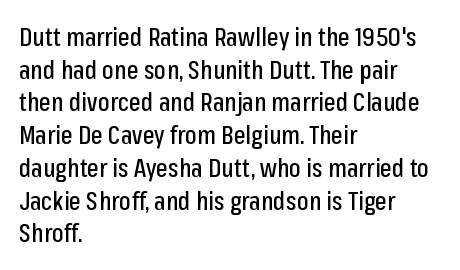
Q: Is the text italic (slanted)? A: No, it is upright.
Q: Is the text underlined? A: No.
Q: How is the paragraph aligned? A: Left-aligned.
Q: Is the spacing between letters normal or unusually wide? A: Normal.
Q: Is the spacing between lines tight, normal or loose? A: Normal.
